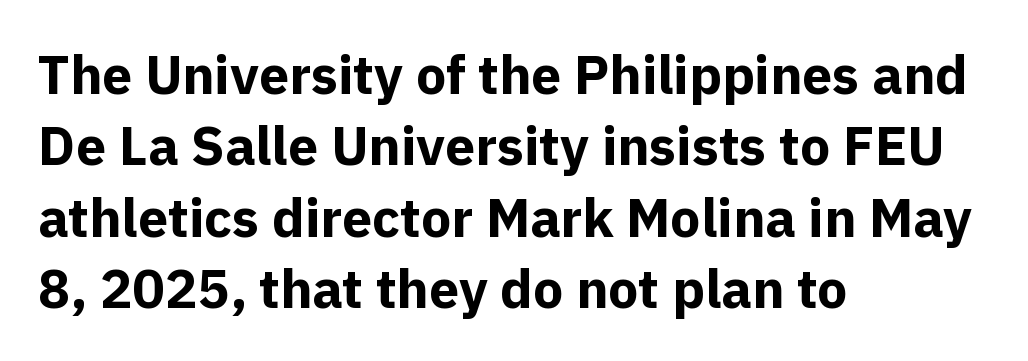
Q: Is the text bold? A: Yes.
Q: Is the text italic (slanted)? A: No, it is upright.
Q: Is the typeface a serif or a sans-serif typeface? A: Sans-serif.
Q: Is the text underlined? A: No.
Q: How is the paragraph aligned? A: Left-aligned.
Q: Is the spacing between letters normal or unusually wide? A: Normal.
Q: Is the spacing between lines tight, normal or loose? A: Normal.
Q: Width (condensed, normal, or wide)? A: Normal.
Q: x-height? A: Medium.
Q: Monospaced? A: No.
